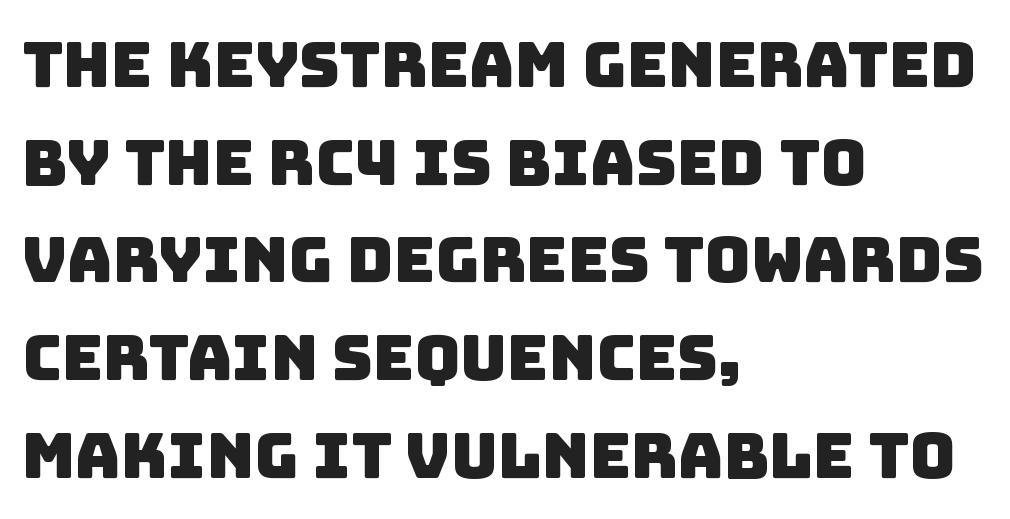
Q: Is the typeface a serif or a sans-serif typeface? A: Sans-serif.
Q: Is the text underlined? A: No.
Q: How is the paragraph aligned? A: Left-aligned.
Q: Is the spacing between letters normal or unusually wide? A: Normal.
Q: Is the spacing between lines tight, normal or loose? A: Normal.
Q: Width (condensed, normal, or wide)? A: Normal.
Q: Stroke contrast? A: Low.
Q: x-height? A: Large.
Q: Monospaced? A: No.
